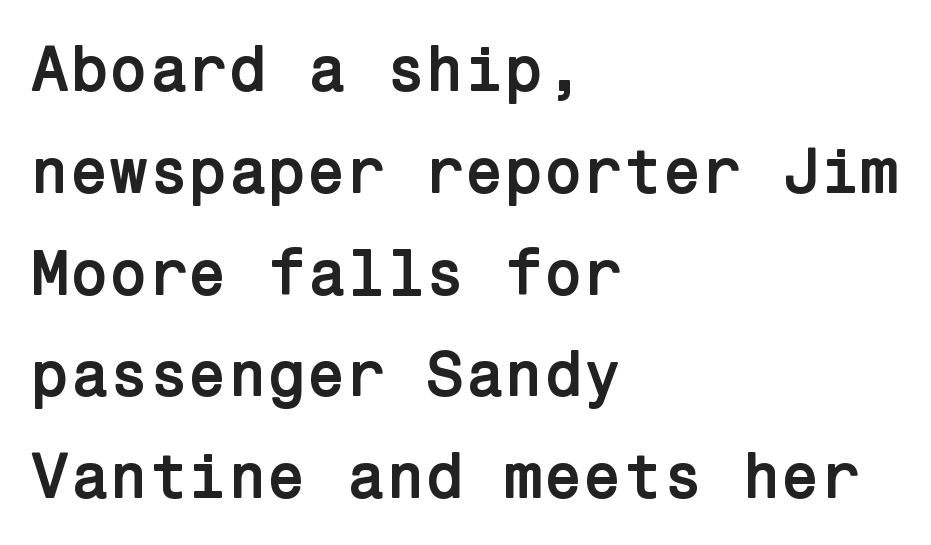
Evenly set lines give the paragraph a standard silhouette. Caption: multi-line text, flush left, ragged right. The font is running at its bold setting. Tracking value appears to be zero — textbook default spacing.
